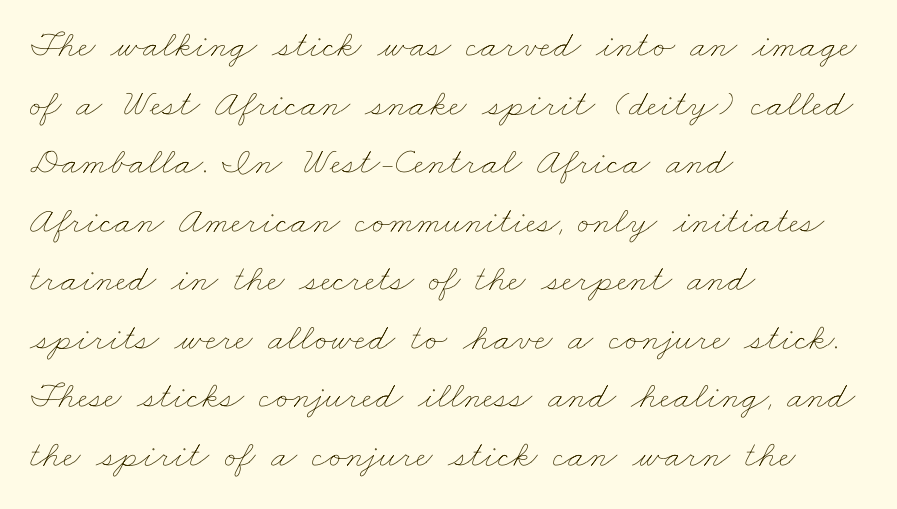
{"bold": "no", "weight": "thin", "width": "wide", "stroke_contrast": "low", "x_height": "small", "monospaced": "no", "underline": "no", "align": "left", "line_spacing": "normal", "line_spacing_ratio": 1.54, "letter_spacing": "normal", "letter_spacing_em": 0.0, "glyph_px": 38}
